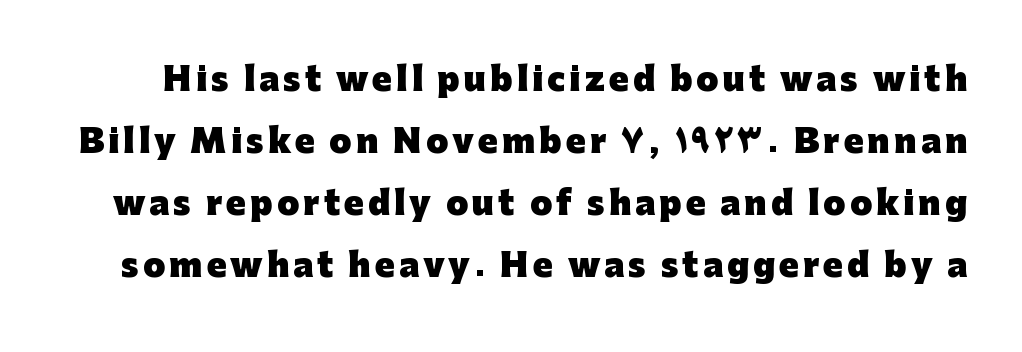
{"serif": "no", "italic": "no", "bold": "yes", "weight": "heavy", "width": "normal", "stroke_contrast": "low", "x_height": "medium", "monospaced": "no", "underline": "no", "line_spacing": "loose", "line_spacing_ratio": 1.94, "glyph_px": 32}
